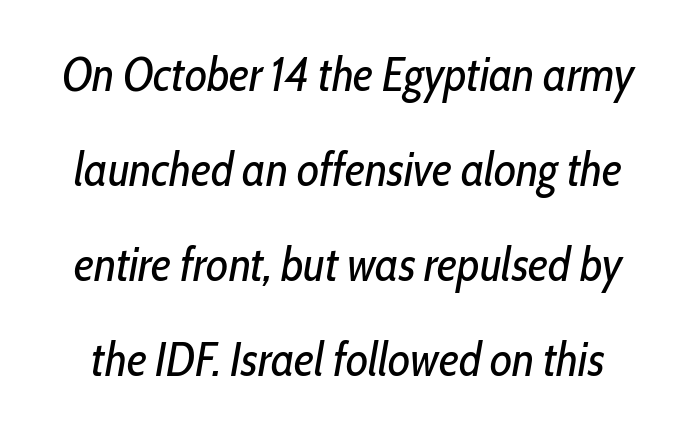
{"italic": "yes", "lean": "right", "slant_degrees": 10, "bold": "no", "weight": "regular", "width": "condensed", "stroke_contrast": "low", "x_height": "medium", "monospaced": "no", "underline": "no", "line_spacing": "loose", "line_spacing_ratio": 1.98, "letter_spacing": "normal", "letter_spacing_em": 0.0, "glyph_px": 48}
